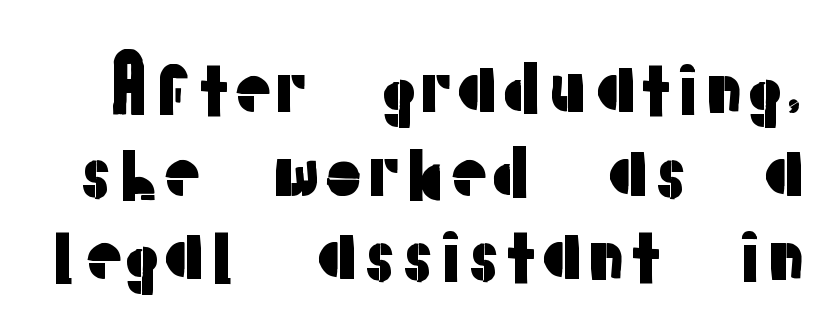
The passage shown is typed in a proportional face where columns would drift. The gap between lines stays unmarked. Nobody touched the tracking dial on this one. The passage shown is typeset with a sans-serif family. Italic: no, the glyphs are upright roman.
